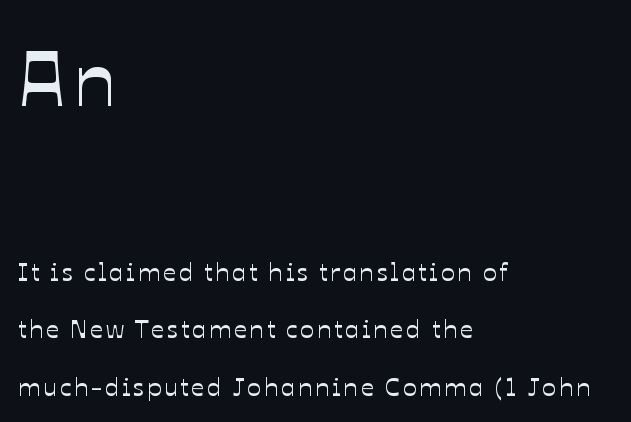
Q: Is the text italic (slanted)? A: No, it is upright.
Q: Is the text underlined? A: No.
Q: How is the paragraph aligned? A: Left-aligned.
Q: Is the spacing between lines tight, normal or loose? A: Loose.
Q: Which block of text is set in a larger size, the first (top) or the second (bottom)? A: The first (top) one.
Q: Width (condensed, normal, or wide)? A: Normal.
Q: Stroke contrast? A: Low.
Q: x-height? A: Medium.
Q: Monospaced? A: No.
